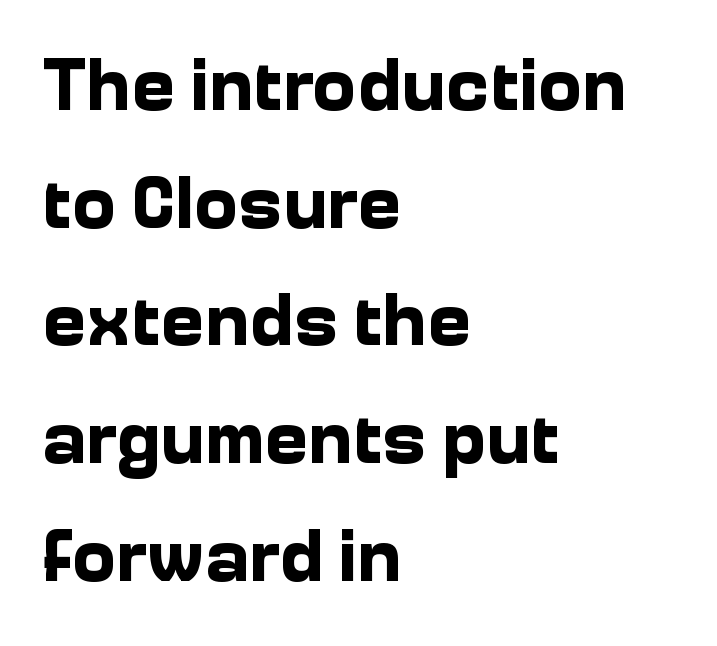
{"serif": "no", "italic": "no", "bold": "yes", "weight": "bold", "width": "normal", "stroke_contrast": "low", "x_height": "medium", "monospaced": "no", "underline": "no", "align": "left", "line_spacing": "normal", "line_spacing_ratio": 1.59, "letter_spacing": "normal", "letter_spacing_em": 0.0, "glyph_px": 74}
